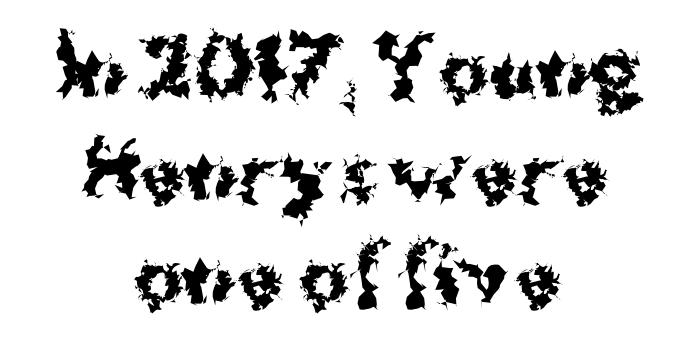
The image shows 75 px bold sans-serif type, upright; set centered, normal line spacing (1.38x), normal letter spacing, not underlined; medium stroke contrast and a medium x-height.
